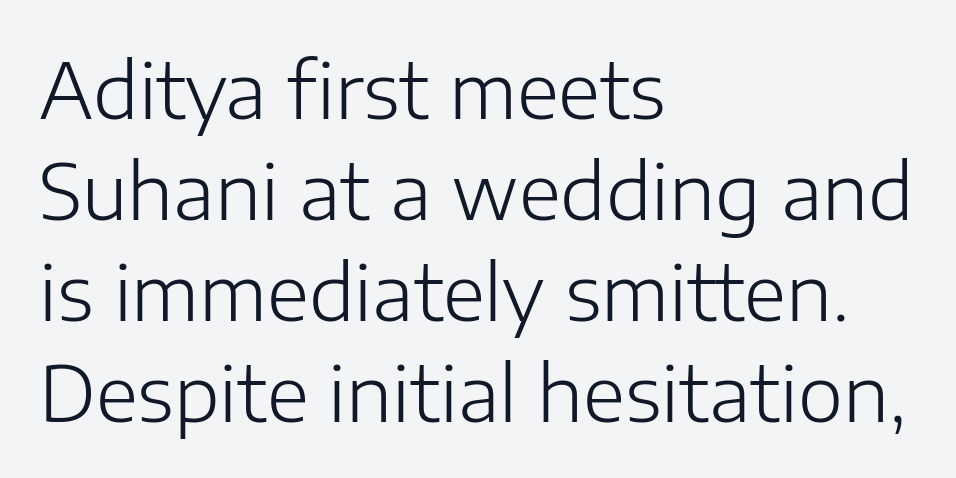
Whoever set this chose a conventional vertical rhythm. Which margin do the lines hug? The left one — the right edge is uneven. These lines were composed using upright roman letters. Just letters on the line, the space beneath them empty.
